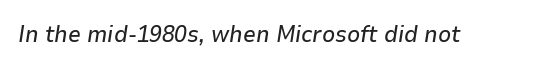
The image shows 23 px text type, italic (leaning right); set normal letter spacing, not underlined.
